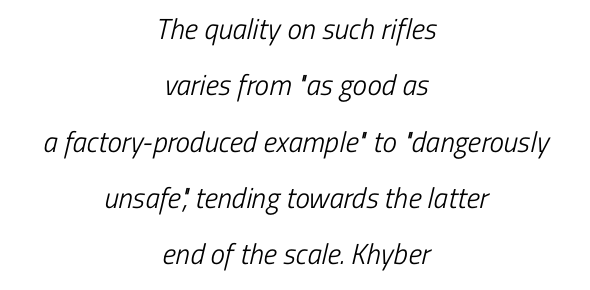
The image shows 29 px light, condensed sans-serif type; set centered, loose line spacing (1.94x), normal letter spacing, not underlined; low stroke contrast and a medium x-height.
